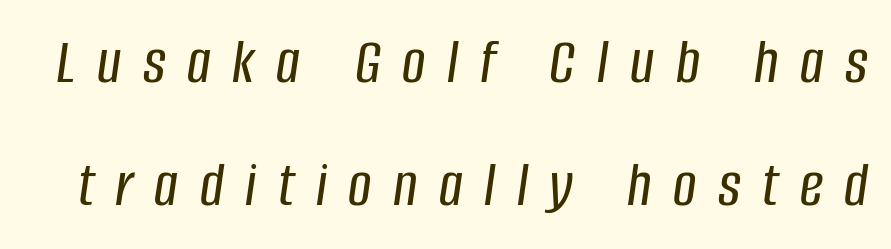
Q: Is the text italic (slanted)? A: Yes, it leans right by about 8 degrees.
Q: Is the text underlined? A: No.
Q: Is the spacing between letters normal or unusually wide? A: Unusually wide.
Q: Is the spacing between lines tight, normal or loose? A: Loose.
Q: Width (condensed, normal, or wide)? A: Condensed.
Q: Stroke contrast? A: Low.
Q: x-height? A: Large.
Q: Monospaced? A: No.
